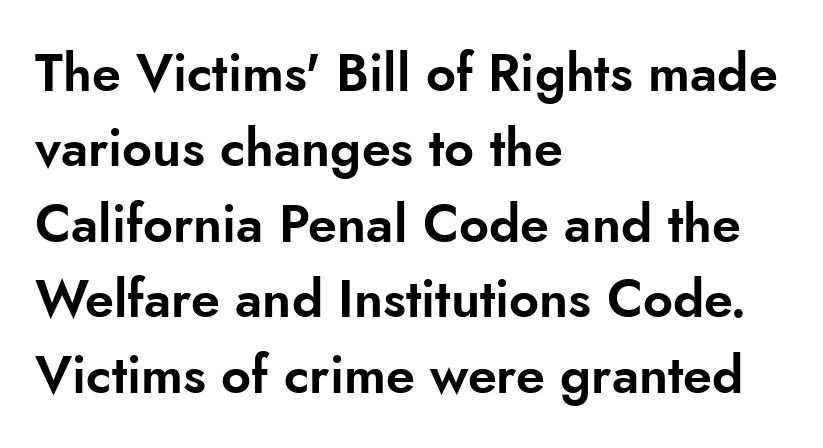
{"serif": "no", "italic": "no", "width": "normal", "stroke_contrast": "low", "x_height": "small", "monospaced": "no", "underline": "no", "align": "left", "line_spacing": "normal", "line_spacing_ratio": 1.45, "letter_spacing": "normal", "letter_spacing_em": 0.0, "glyph_px": 52}
